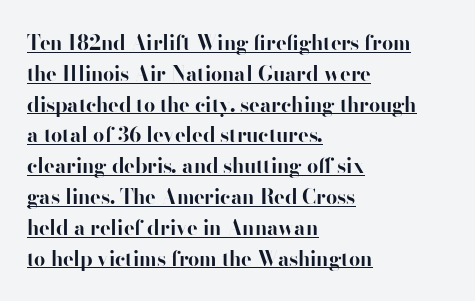
The characters look thick and weighty, a clear bold. Leftover space on each line is placed entirely after the last word. The lines sit at an ordinary, default distance from one another. Notice how a bar underscores the lettering throughout.
